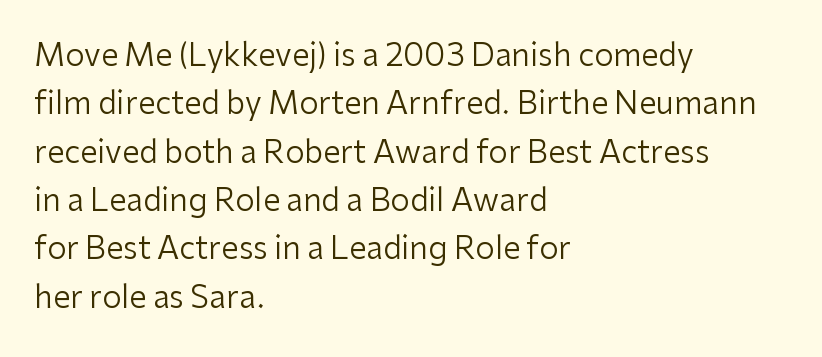
Q: Is the text bold? A: No.
Q: Is the text italic (slanted)? A: No, it is upright.
Q: Is the typeface a serif or a sans-serif typeface? A: Sans-serif.
Q: Is the text underlined? A: No.
Q: How is the paragraph aligned? A: Left-aligned.
Q: Is the spacing between letters normal or unusually wide? A: Normal.
Q: Is the spacing between lines tight, normal or loose? A: Normal.
Q: Width (condensed, normal, or wide)? A: Normal.
Q: Stroke contrast? A: Low.
Q: x-height? A: Medium.
Q: Monospaced? A: No.
